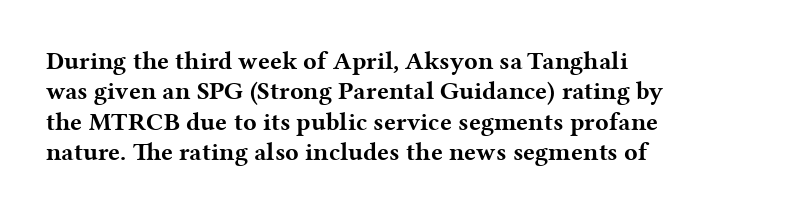
Each line starts at the same left margin while the right side varies. Words appear dense and cohesive because spacing is normal. What weight is shown? A full bold with thick strokes. Nope, not italic — everything's standing straight.
